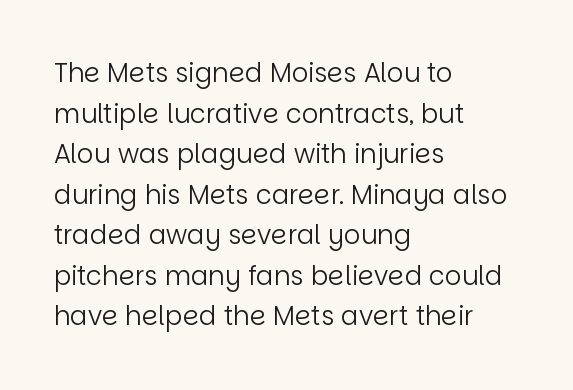
The zone under the glyphs is completely vacant. Letters have the restrained weight of plain body copy at most. Line beginnings align vertically; line endings do not. The gaps between neighbouring characters are ordinary and unremarkable.
